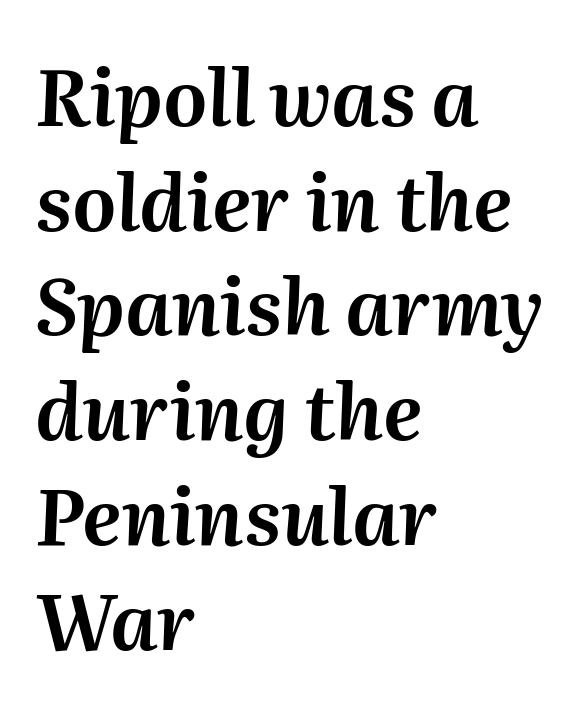
Q: Is the text italic (slanted)? A: Yes, it leans right by about 2 degrees.
Q: Is the text underlined? A: No.
Q: How is the paragraph aligned? A: Left-aligned.
Q: Is the spacing between letters normal or unusually wide? A: Normal.
Q: Is the spacing between lines tight, normal or loose? A: Normal.
Q: Width (condensed, normal, or wide)? A: Normal.
Q: Stroke contrast? A: Medium.
Q: x-height? A: Medium.
Q: Monospaced? A: No.
